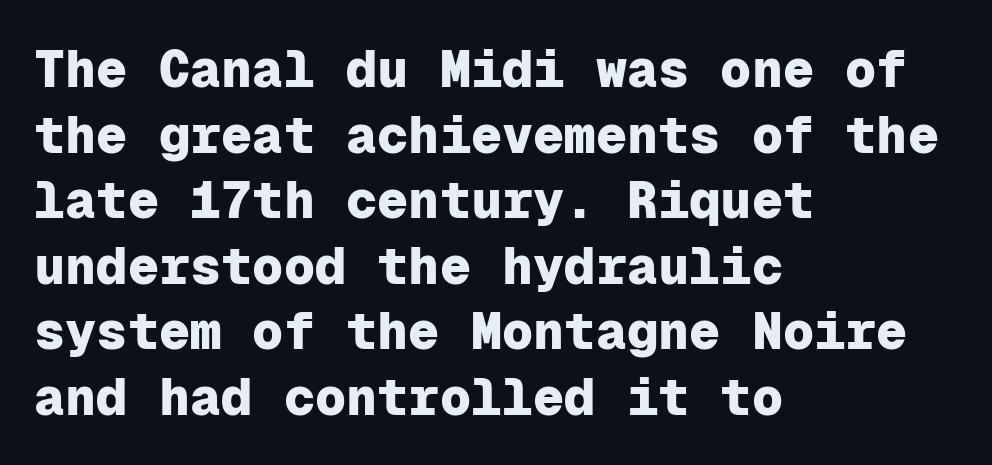
The image shows 52 px heavy sans-serif type, upright, monospaced; set left-aligned, normal line spacing (1.26x), normal letter spacing, not underlined; low stroke contrast and a medium x-height.
